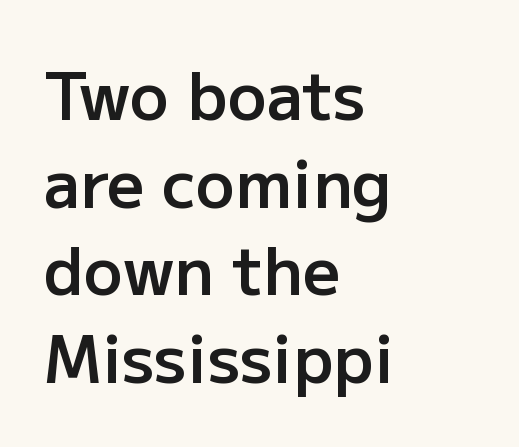
{"serif": "no", "italic": "no", "bold": "semi", "weight": "semibold", "width": "normal", "stroke_contrast": "low", "x_height": "medium", "monospaced": "no", "underline": "no", "align": "left", "line_spacing": "normal", "line_spacing_ratio": 1.35, "letter_spacing": "normal", "letter_spacing_em": 0.0, "glyph_px": 65}
